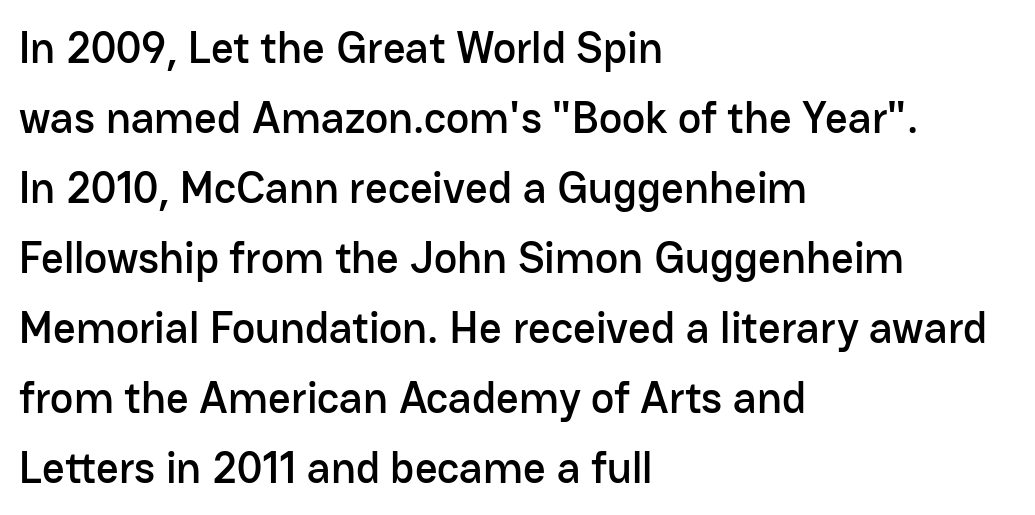
Glance below the letters and you will spot only blank space. A typesetter would call this proportional, since set widths differ per character. Interline gaps are of average width in this sample. Layout note: lines flush left.
